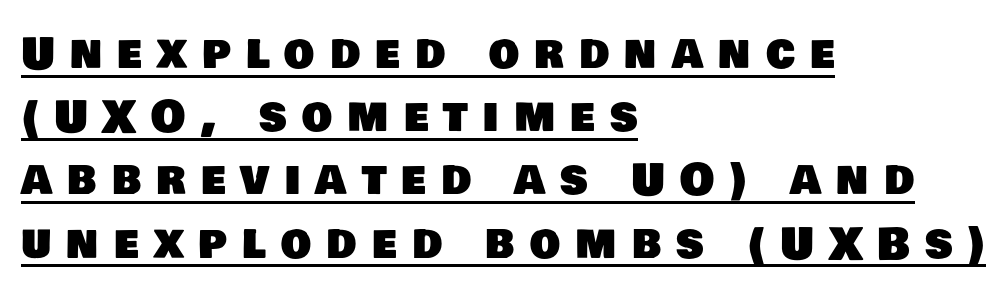
Horizontal bands of white between lines are of average thickness. Observe the wide spacing: letters keep a clear distance from each other. The passage shown is typed in a proportional face where columns would drift. The letters carry no serifs — their stems end cleanly without finishing strokes. The words here are underlined. All the whitespace from short lines collects on the right.
